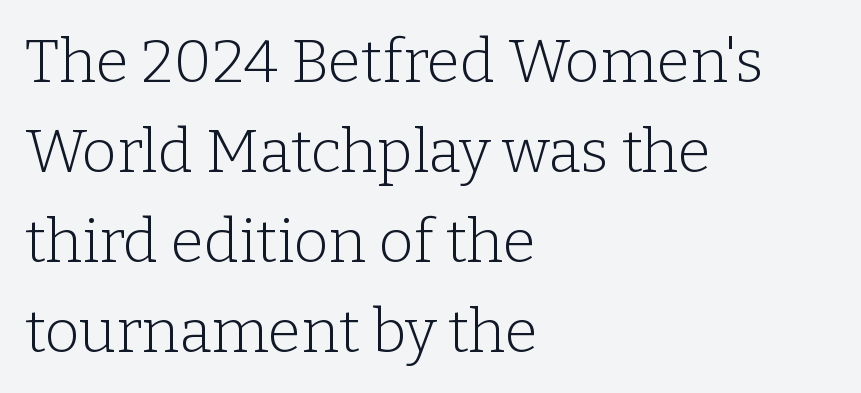
Nope, not italic — everything's standing straight. Letters rest on an invisible, unmarked baseline. The paragraph shown leans on its left margin. The face used here is proportionally spaced, like ordinary book or web type.
